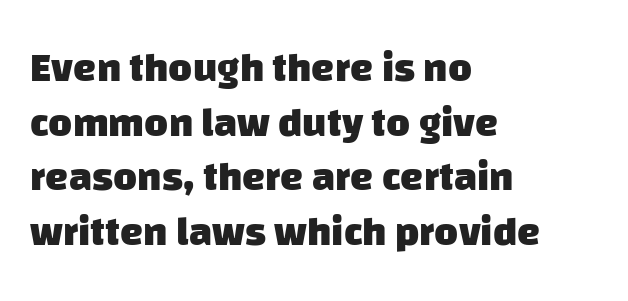
I'd describe the lettering as bold — thick and assertive. Each letter keeps its own natural width here, so spacing adapts to shape. Nobody drew a line under any word here. Words appear dense and cohesive because spacing is normal. Leading matches the norm, producing a regular column. You can tell from the bare stems that sans-serif type was used.
